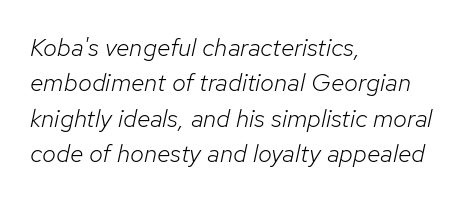
The rendering keeps characters at their native spacing. Compared with typical paragraphs, the rows here are spaced about the same. The passage is arranged the way most books set body copy — flush left. Any mark beneath the type? The region is blank.
